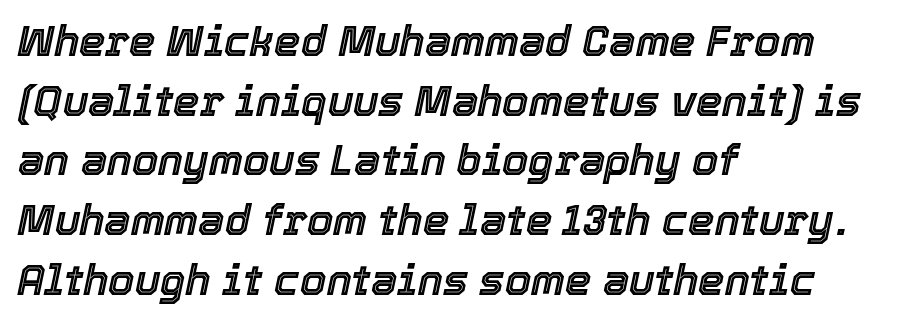
Q: Is the text italic (slanted)? A: Yes, it leans right by about 12 degrees.
Q: Is the text underlined? A: No.
Q: How is the paragraph aligned? A: Left-aligned.
Q: Is the spacing between letters normal or unusually wide? A: Normal.
Q: Is the spacing between lines tight, normal or loose? A: Normal.
Q: Width (condensed, normal, or wide)? A: Normal.
Q: x-height? A: Medium.
Q: Monospaced? A: No.
